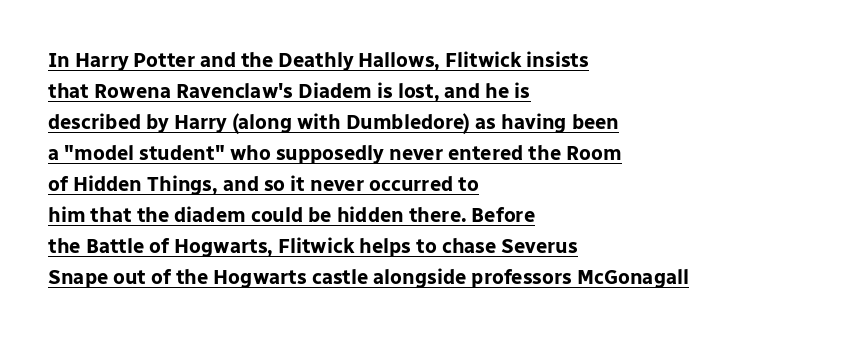
Typeset ragged right — the left edge is the straight one. Ascenders rise straight up at ninety degrees. Somebody hit Ctrl+U on this one — the words are underlined. On the weight axis this lands at bold, roughly 700. Nobody touched the tracking dial on this one.
